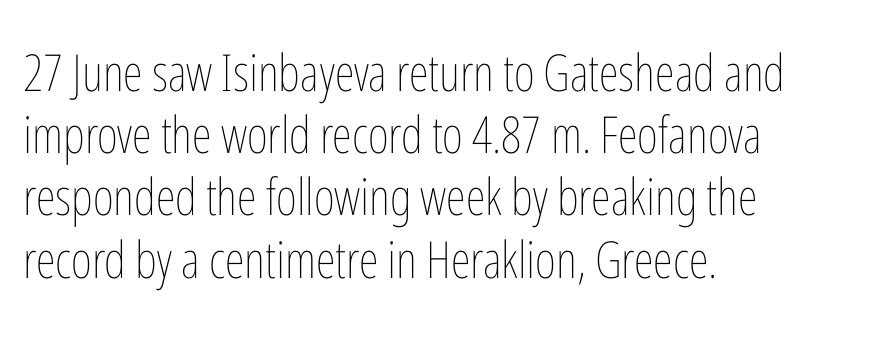
Q: Is the text bold? A: No.
Q: Is the text italic (slanted)? A: No, it is upright.
Q: Is the text underlined? A: No.
Q: How is the paragraph aligned? A: Left-aligned.
Q: Is the spacing between letters normal or unusually wide? A: Normal.
Q: Width (condensed, normal, or wide)? A: Condensed.
Q: Stroke contrast? A: Low.
Q: x-height? A: Medium.
Q: Monospaced? A: No.
